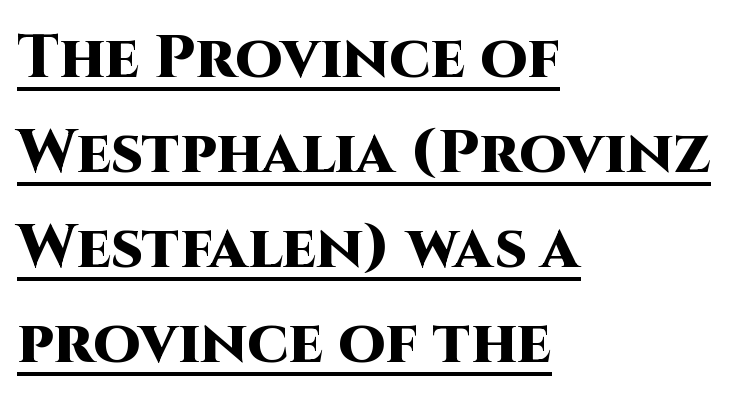
{"serif": "no", "italic": "no", "bold": "yes", "weight": "heavy", "width": "normal", "stroke_contrast": "high", "x_height": "large", "monospaced": "no", "underline": "yes", "align": "left", "line_spacing": "normal", "line_spacing_ratio": 1.56, "letter_spacing": "normal", "letter_spacing_em": 0.0, "glyph_px": 61}
